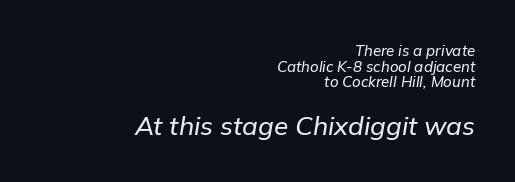
The image shows 26 px text type, italic (leaning right); set right-aligned, tight line spacing (1.04x), normal letter spacing, not underlined; the second (bottom) block is 1.73x larger.
